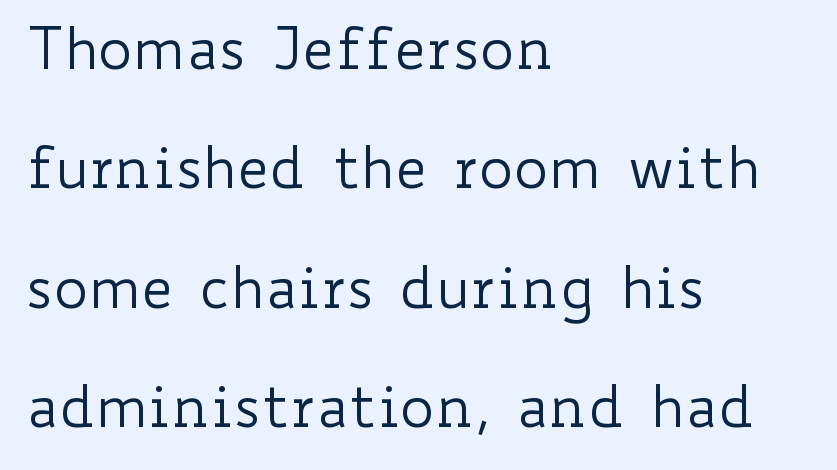
Q: Is the text bold? A: No.
Q: Is the text italic (slanted)? A: No, it is upright.
Q: Is the text underlined? A: No.
Q: How is the paragraph aligned? A: Left-aligned.
Q: Is the spacing between letters normal or unusually wide? A: Normal.
Q: Is the spacing between lines tight, normal or loose? A: Loose.
Q: Width (condensed, normal, or wide)? A: Wide.
Q: Stroke contrast? A: Low.
Q: x-height? A: Small.
Q: Monospaced? A: No.
